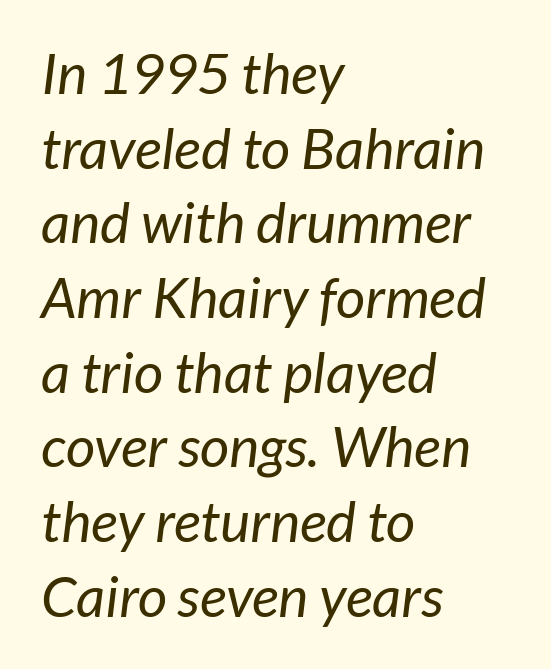
Q: Is the text bold? A: No.
Q: Is the typeface a serif or a sans-serif typeface? A: Sans-serif.
Q: Is the text underlined? A: No.
Q: How is the paragraph aligned? A: Left-aligned.
Q: Is the spacing between letters normal or unusually wide? A: Normal.
Q: Is the spacing between lines tight, normal or loose? A: Normal.
Q: Width (condensed, normal, or wide)? A: Normal.
Q: Stroke contrast? A: Low.
Q: x-height? A: Medium.
Q: Monospaced? A: No.
